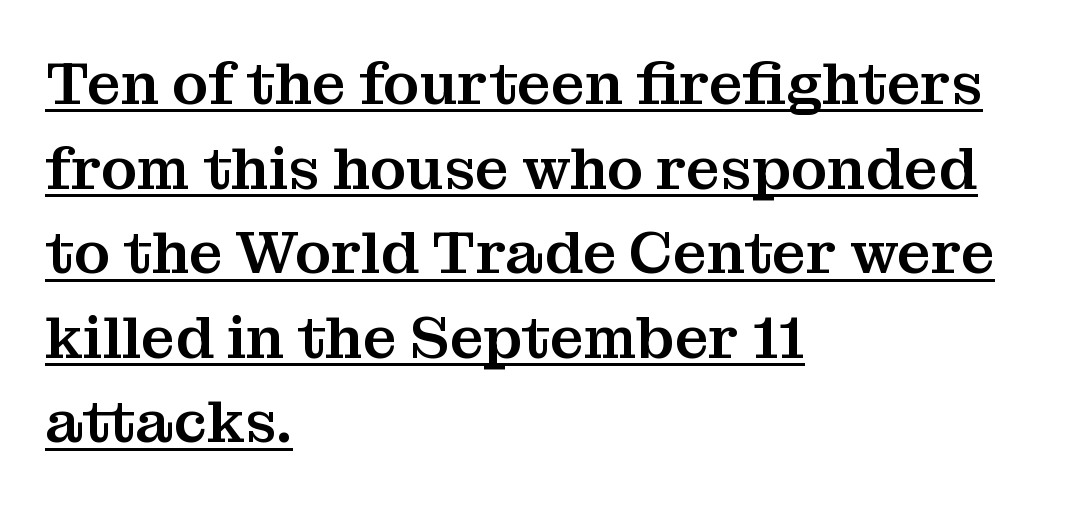
Q: Is the text italic (slanted)? A: No, it is upright.
Q: Is the typeface a serif or a sans-serif typeface? A: Serif.
Q: Is the text underlined? A: Yes.
Q: How is the paragraph aligned? A: Left-aligned.
Q: Is the spacing between letters normal or unusually wide? A: Normal.
Q: Is the spacing between lines tight, normal or loose? A: Normal.
Q: Width (condensed, normal, or wide)? A: Normal.
Q: Stroke contrast? A: Medium.
Q: x-height? A: Medium.
Q: Monospaced? A: No.
